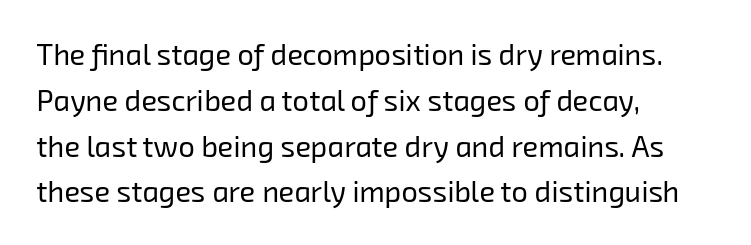
{"serif": "no", "bold": "no", "weight": "regular", "width": "normal", "stroke_contrast": "low", "x_height": "medium", "monospaced": "no", "underline": "no", "align": "left", "line_spacing": "normal", "line_spacing_ratio": 1.58, "letter_spacing": "normal", "letter_spacing_em": 0.0, "glyph_px": 29}
